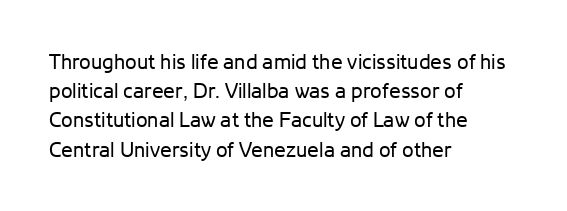
The image shows 21 px text type, upright; set left-aligned, normal line spacing (1.39x), normal letter spacing, not underlined.
